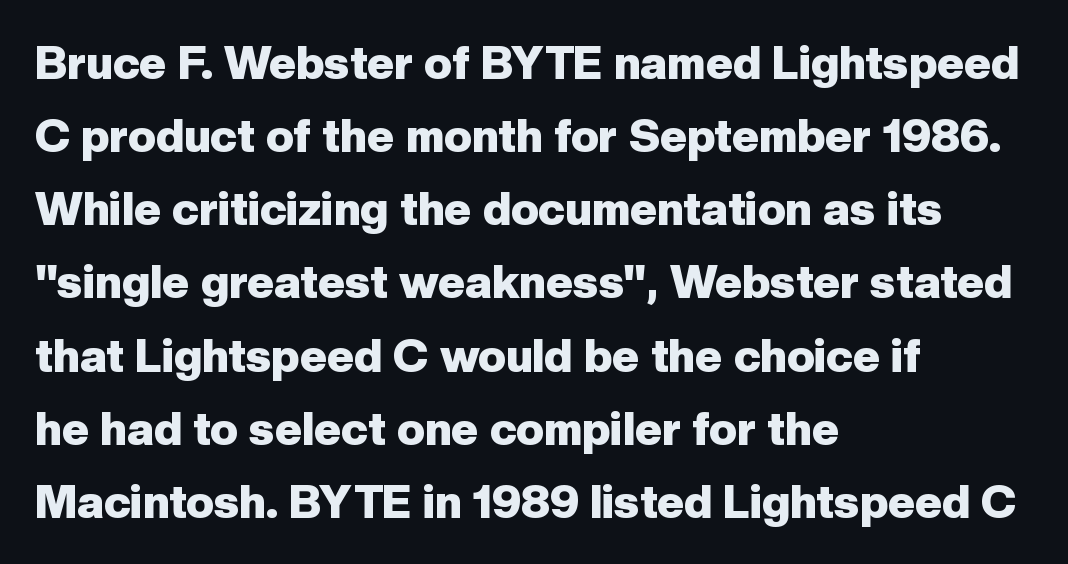
Q: Is the text bold? A: Yes.
Q: Is the text italic (slanted)? A: No, it is upright.
Q: Is the typeface a serif or a sans-serif typeface? A: Sans-serif.
Q: Is the text underlined? A: No.
Q: How is the paragraph aligned? A: Left-aligned.
Q: Is the spacing between letters normal or unusually wide? A: Normal.
Q: Is the spacing between lines tight, normal or loose? A: Normal.
Q: Width (condensed, normal, or wide)? A: Normal.
Q: Stroke contrast? A: Low.
Q: x-height? A: Medium.
Q: Monospaced? A: No.
